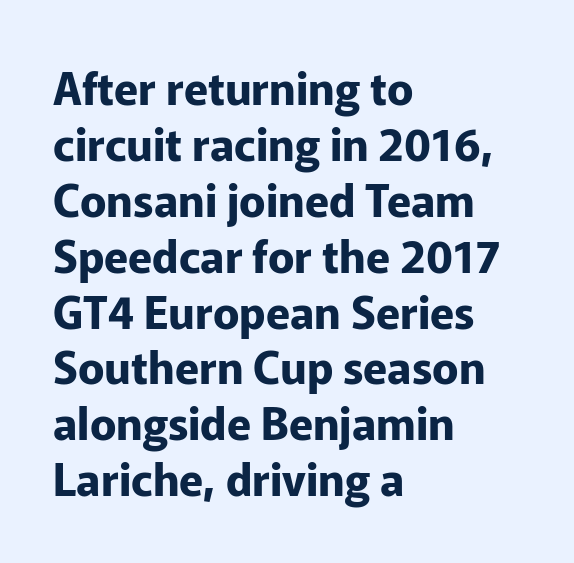
{"serif": "no", "italic": "no", "bold": "yes", "weight": "bold", "width": "normal", "stroke_contrast": "low", "x_height": "medium", "monospaced": "no", "underline": "no", "align": "left", "line_spacing": "normal", "line_spacing_ratio": 1.27, "letter_spacing": "normal", "letter_spacing_em": 0.0, "glyph_px": 44}
